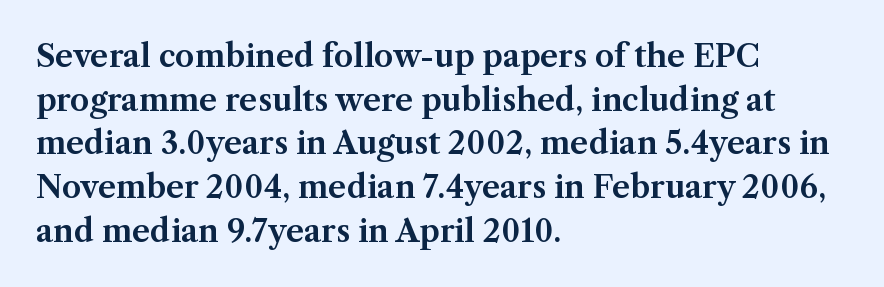
Q: Is the text italic (slanted)? A: No, it is upright.
Q: Is the typeface a serif or a sans-serif typeface? A: Serif.
Q: Is the text underlined? A: No.
Q: How is the paragraph aligned? A: Left-aligned.
Q: Is the spacing between letters normal or unusually wide? A: Normal.
Q: Is the spacing between lines tight, normal or loose? A: Normal.
Q: Width (condensed, normal, or wide)? A: Normal.
Q: Stroke contrast? A: Medium.
Q: x-height? A: Medium.
Q: Monospaced? A: No.
